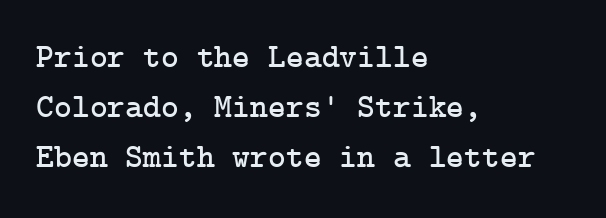
Q: Is the text italic (slanted)? A: No, it is upright.
Q: Is the typeface a serif or a sans-serif typeface? A: Serif.
Q: Is the text underlined? A: No.
Q: How is the paragraph aligned? A: Left-aligned.
Q: Is the spacing between letters normal or unusually wide? A: Normal.
Q: Is the spacing between lines tight, normal or loose? A: Normal.
Q: Width (condensed, normal, or wide)? A: Normal.
Q: Stroke contrast? A: Low.
Q: x-height? A: Medium.
